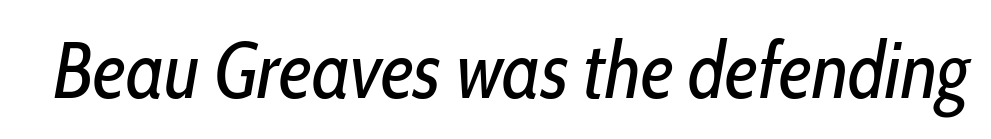
Character widths vary here, with narrow letters taking less room than wide ones. Short note: letters normally spaced. No letter is thick-stroked: the sample isn't bold. Plain, unruled lines of type. An italicized treatment has been applied to the whole sample.
